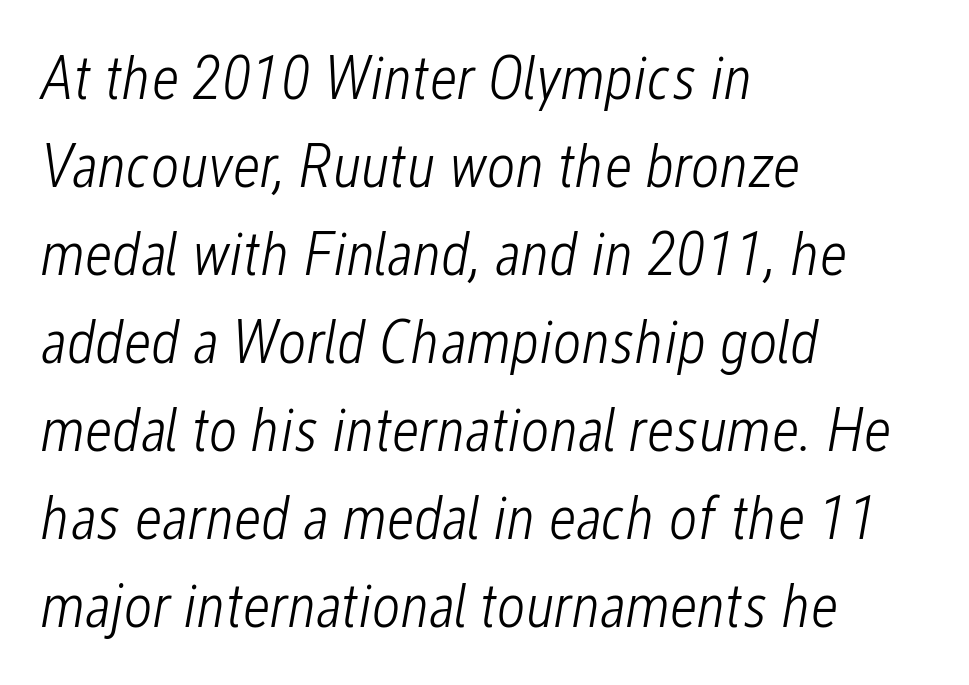
{"italic": "yes", "lean": "right", "slant_degrees": 12, "bold": "no", "weight": "light", "width": "condensed", "stroke_contrast": "low", "x_height": "medium", "monospaced": "no", "underline": "no", "align": "left", "line_spacing": "normal", "line_spacing_ratio": 1.42, "letter_spacing": "normal", "letter_spacing_em": 0.0, "glyph_px": 62}
